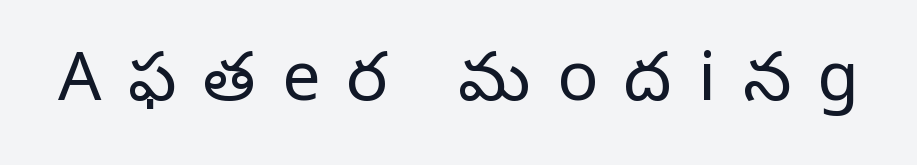
The letterforms stand isolated, each surrounded by extra space. Each row of text sits above clean, open space. Letters have the restrained weight of plain body copy at most. You could not count columns in this text — the font is proportionally spaced. The type family on display is of the serif kind.
